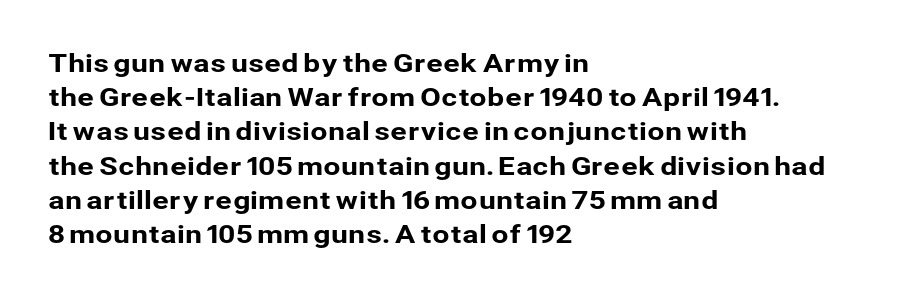
Q: Is the text italic (slanted)? A: No, it is upright.
Q: Is the text underlined? A: No.
Q: How is the paragraph aligned? A: Left-aligned.
Q: Is the spacing between letters normal or unusually wide? A: Normal.
Q: Is the spacing between lines tight, normal or loose? A: Normal.
